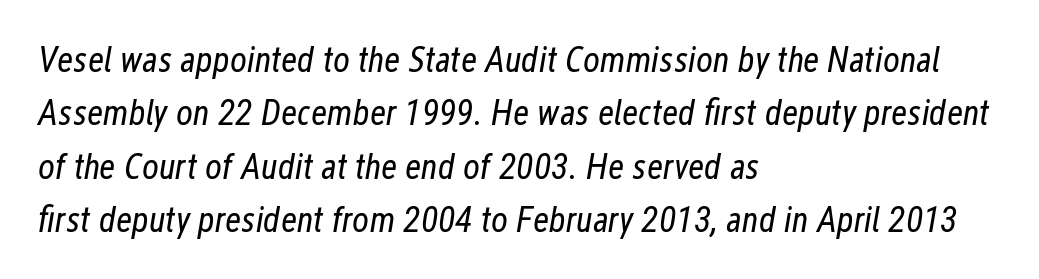
{"italic": "yes", "lean": "right", "slant_degrees": 12, "bold": "no", "weight": "regular", "width": "condensed", "stroke_contrast": "low", "x_height": "medium", "monospaced": "no", "underline": "no", "align": "left", "line_spacing": "normal", "line_spacing_ratio": 1.48, "letter_spacing": "normal", "letter_spacing_em": 0.0, "glyph_px": 36}
